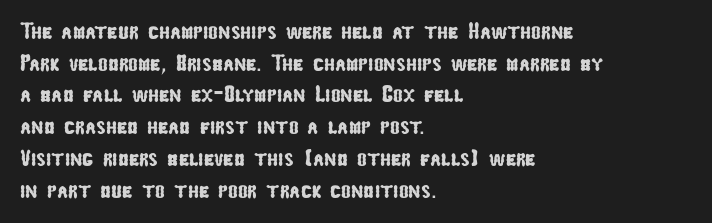
The image shows 23 px text type; set left-aligned, normal line spacing (1.38x), normal letter spacing, not underlined.
